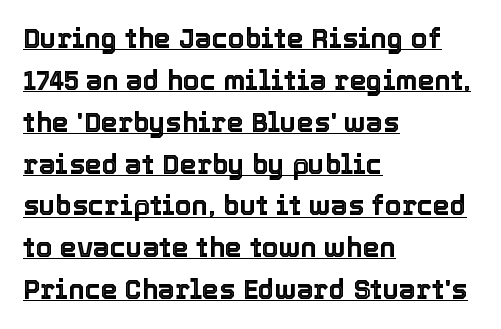
Q: Is the text italic (slanted)? A: No, it is upright.
Q: Is the text underlined? A: Yes.
Q: How is the paragraph aligned? A: Left-aligned.
Q: Is the spacing between letters normal or unusually wide? A: Normal.
Q: Is the spacing between lines tight, normal or loose? A: Normal.
